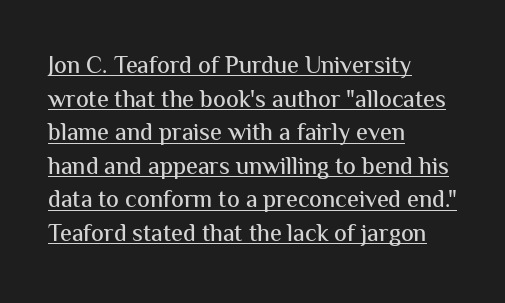
Italic: no, the glyphs are upright roman. Tracking here is standard; glyphs follow each other at the usual distance. One glance says typical: line gaps are just what's usual. Check the space under the baseline: a stroke is drawn there.
